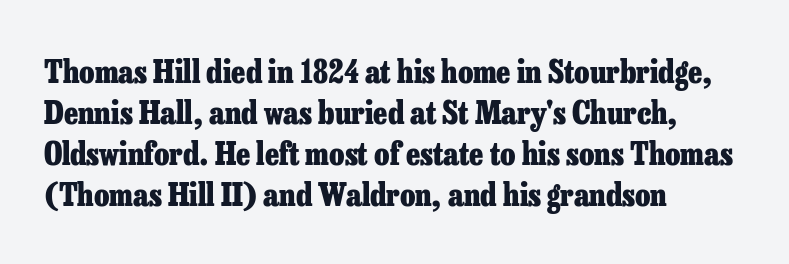
These lines are set flush left with a ragged right edge. Varying glyph widths throughout — classic text-font behaviour. Ascenders rise straight up at ninety degrees. In terms of leading, this rendering sits right in the middle. Beneath every word, the page is bare.
